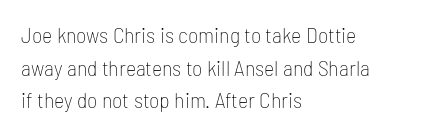
{"italic": "no", "bold": "no", "underline": "no", "align": "left", "line_spacing": "normal", "line_spacing_ratio": 1.48, "letter_spacing": "normal", "letter_spacing_em": 0.0, "glyph_px": 22}
